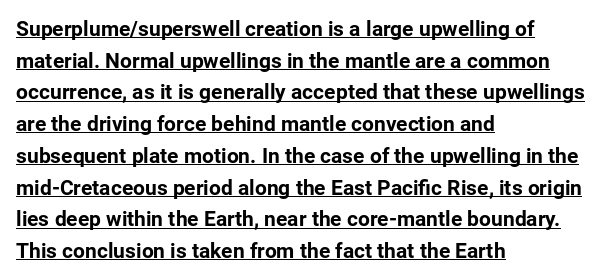
Q: Is the text bold? A: Yes.
Q: Is the text italic (slanted)? A: No, it is upright.
Q: Is the text underlined? A: Yes.
Q: How is the paragraph aligned? A: Left-aligned.
Q: Is the spacing between letters normal or unusually wide? A: Normal.
Q: Is the spacing between lines tight, normal or loose? A: Normal.
